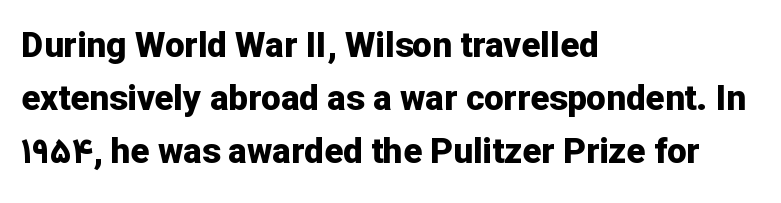
The image shows 35 px bold sans-serif type, upright; set left-aligned, normal line spacing (1.51x), normal letter spacing, not underlined; low stroke contrast and a medium x-height.
